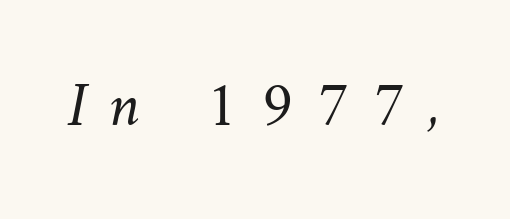
Compared with a typical body face, this is equally light or lighter still. The type is letterspaced generously, with wide tracking. The passage shown is typed in a proportional face where columns would drift. Quick note: underline off.
